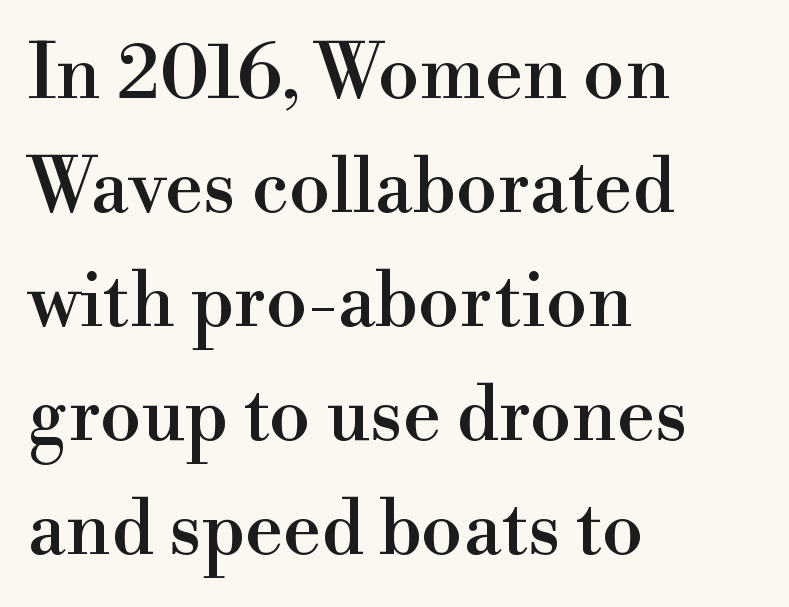
Q: Is the text italic (slanted)? A: No, it is upright.
Q: Is the typeface a serif or a sans-serif typeface? A: Serif.
Q: Is the text underlined? A: No.
Q: How is the paragraph aligned? A: Left-aligned.
Q: Is the spacing between letters normal or unusually wide? A: Normal.
Q: Is the spacing between lines tight, normal or loose? A: Normal.
Q: Width (condensed, normal, or wide)? A: Normal.
Q: Stroke contrast? A: High.
Q: x-height? A: Small.
Q: Monospaced? A: No.
